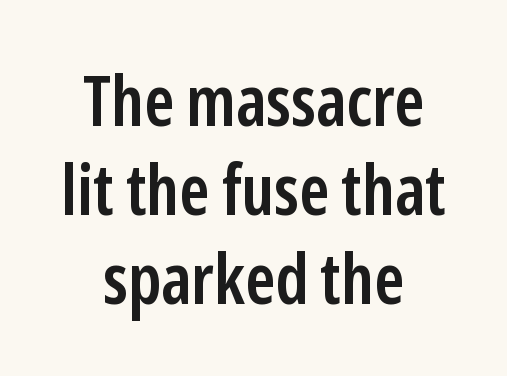
Q: Is the text bold? A: Semi-bold.
Q: Is the text italic (slanted)? A: No, it is upright.
Q: Is the typeface a serif or a sans-serif typeface? A: Sans-serif.
Q: Is the text underlined? A: No.
Q: How is the paragraph aligned? A: Centered.
Q: Is the spacing between letters normal or unusually wide? A: Normal.
Q: Is the spacing between lines tight, normal or loose? A: Normal.
Q: Width (condensed, normal, or wide)? A: Condensed.
Q: Stroke contrast? A: Low.
Q: x-height? A: Medium.
Q: Monospaced? A: No.
